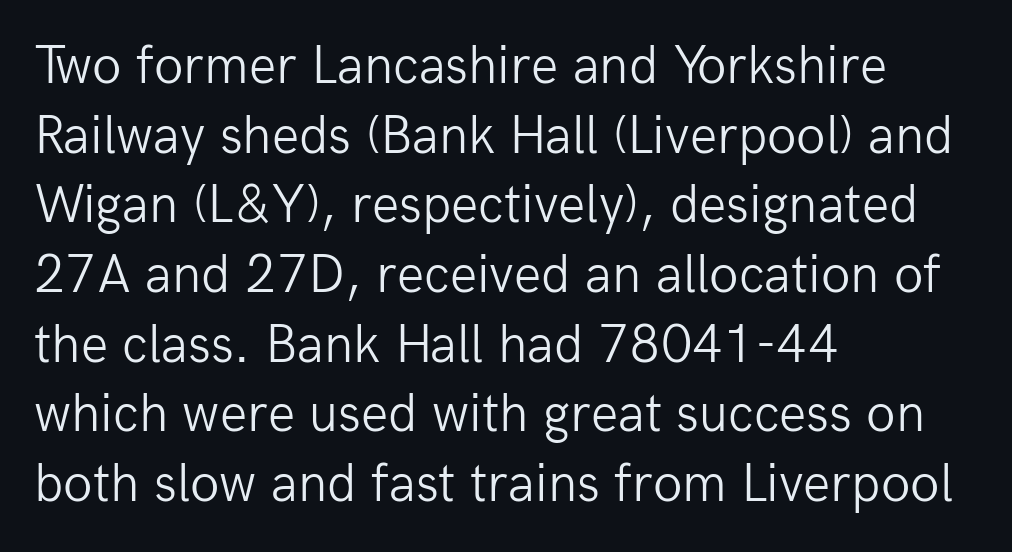
The image shows 54 px light sans-serif type, upright; set left-aligned, normal line spacing (1.29x), normal letter spacing, not underlined; low stroke contrast and a medium x-height.
